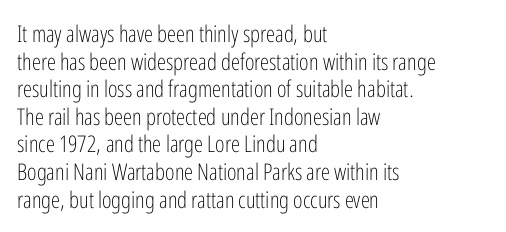
Unlike italic type, these characters show no tilt at all. The string is rendered with underlining switched off. The lines are quadded left. Tracking here is standard; glyphs follow each other at the usual distance. The letters look calm and open, with moderate or lighter stems.
